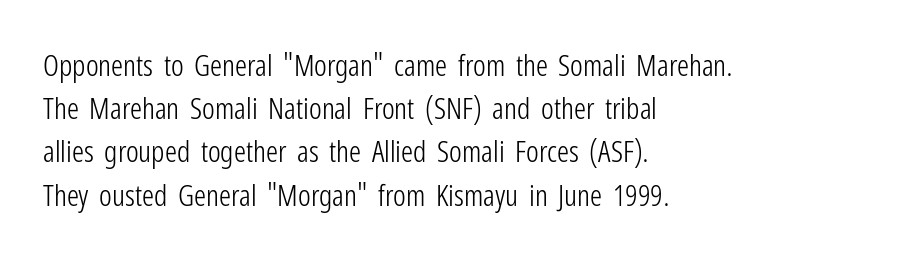
The image shows 30 px light, condensed sans-serif type, upright; set left-aligned, normal line spacing (1.44x), normal letter spacing, not underlined; low stroke contrast and a medium x-height.
